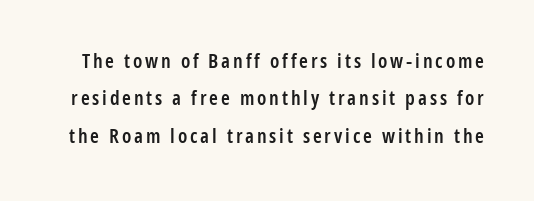
{"italic": "no", "bold": "semi", "underline": "no", "line_spacing_ratio": 1.87, "glyph_px": 20}
